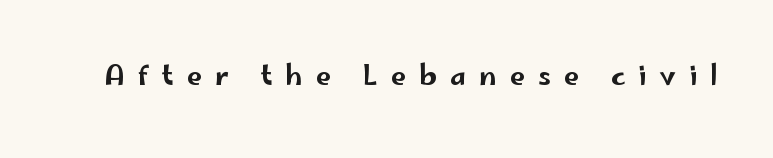
Q: Is the text italic (slanted)? A: No, it is upright.
Q: Is the text underlined? A: No.
Q: Is the spacing between letters normal or unusually wide? A: Unusually wide.
